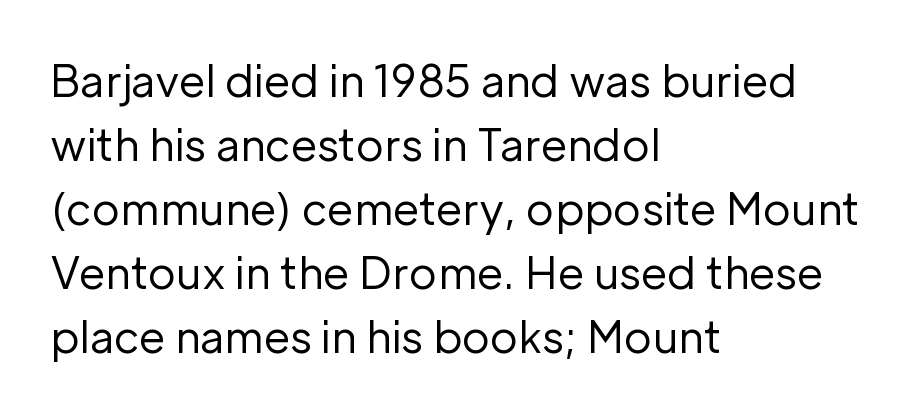
Think of a printed novel: that variable character pitch is what you see here. The paragraph has a hard left edge and a soft right edge. In terms of letterspacing, this is plain default setting. The glyphs in this specimen are sans serif. Each new line begins a customary step beneath the previous one. A clean baseline with only descenders dipping below it.
